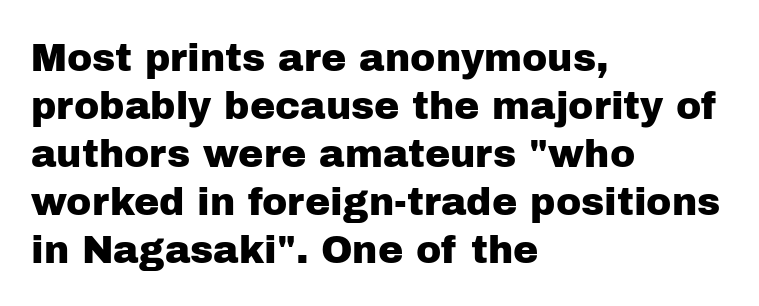
The image shows 38 px sans-serif type, upright; set left-aligned, normal line spacing (1.26x), normal letter spacing, not underlined; low stroke contrast and a medium x-height.
